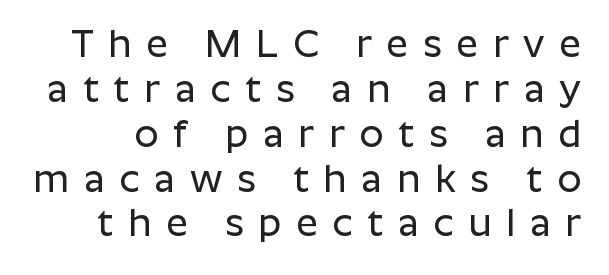
Q: Is the text italic (slanted)? A: No, it is upright.
Q: Is the typeface a serif or a sans-serif typeface? A: Sans-serif.
Q: Is the text underlined? A: No.
Q: Is the spacing between letters normal or unusually wide? A: Unusually wide.
Q: Width (condensed, normal, or wide)? A: Normal.
Q: Stroke contrast? A: Low.
Q: x-height? A: Medium.
Q: Monospaced? A: No.
